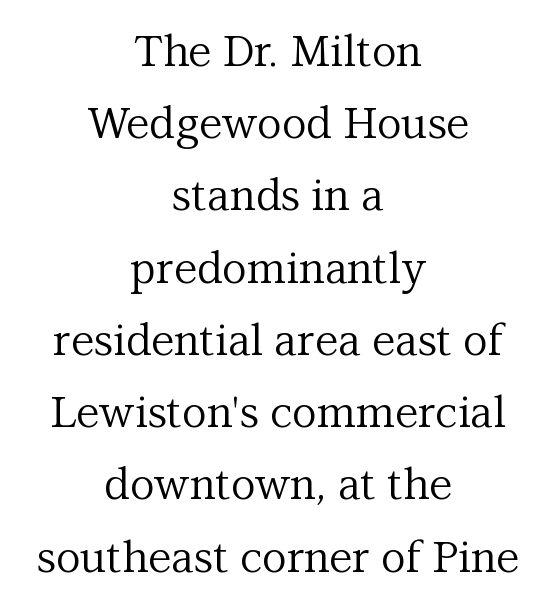
No extra tracking has been applied to these lines. These lines were composed using upright roman letters. This block has exactly the height ordinary leading produces. Type without underlining. Is the stroke heavy? The answer is a plain regular-or-lighter.
